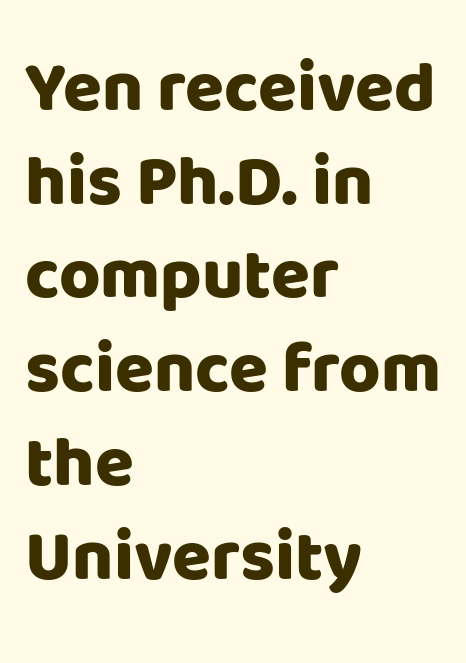
Q: Is the text bold? A: Yes.
Q: Is the text italic (slanted)? A: No, it is upright.
Q: Is the typeface a serif or a sans-serif typeface? A: Sans-serif.
Q: Is the text underlined? A: No.
Q: How is the paragraph aligned? A: Left-aligned.
Q: Is the spacing between letters normal or unusually wide? A: Normal.
Q: Is the spacing between lines tight, normal or loose? A: Normal.
Q: Width (condensed, normal, or wide)? A: Normal.
Q: Stroke contrast? A: Low.
Q: x-height? A: Large.
Q: Monospaced? A: No.
